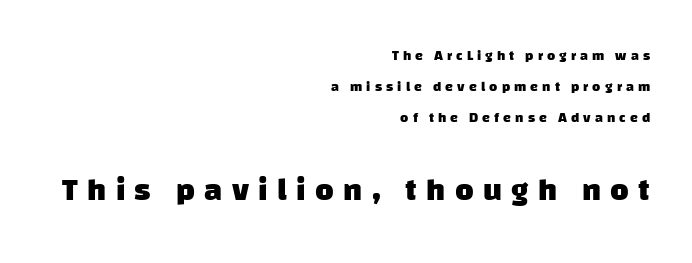
The image shows 32 px heavy sans-serif type; set right-aligned, loose line spacing (2.21x), unusually wide letter spacing (+0.29 em), not underlined; the second (bottom) block is 2.29x larger; low stroke contrast and a large x-height.
